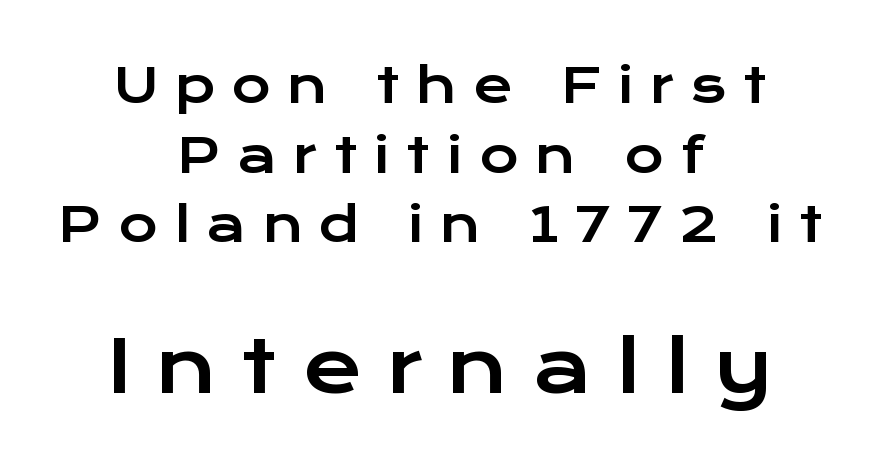
The gap between lines stays unmarked. Do the characters align in a grid? No, the font is proportional. Does the lettering tilt? It doesn't — this is upright. Spacing between characters has been opened up far beyond the box default. Type style note: lacks serifs.
